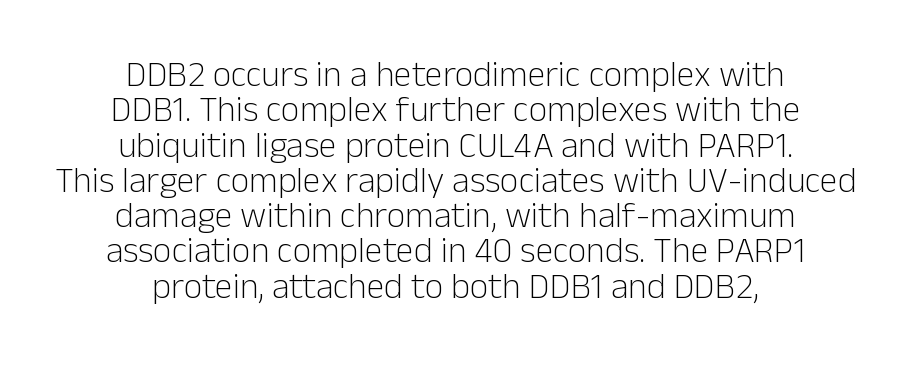
{"serif": "no", "italic": "no", "bold": "no", "weight": "light", "width": "normal", "stroke_contrast": "low", "x_height": "medium", "monospaced": "no", "underline": "no", "align": "center", "line_spacing": "tight", "line_spacing_ratio": 0.98, "letter_spacing": "normal", "letter_spacing_em": 0.0, "glyph_px": 36}
